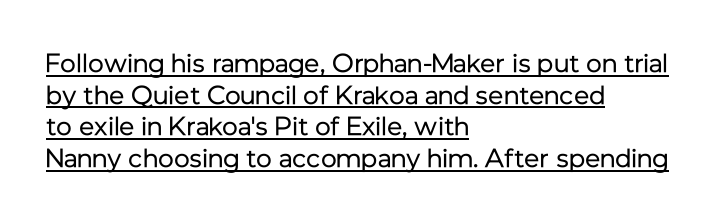
The image shows 26 px text type, upright; set left-aligned, line spacing 1.22x, normal letter spacing, underlined.
